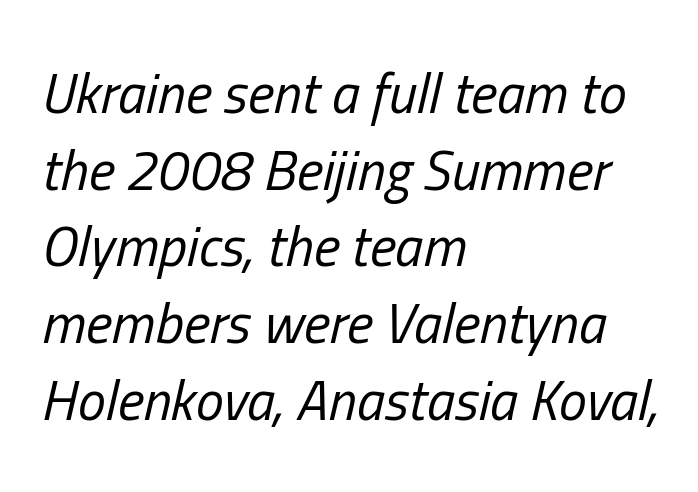
The image shows 56 px regular-weight, condensed type, italic (leaning right); set left-aligned, normal line spacing (1.37x), normal letter spacing, not underlined; low stroke contrast and a medium x-height.
